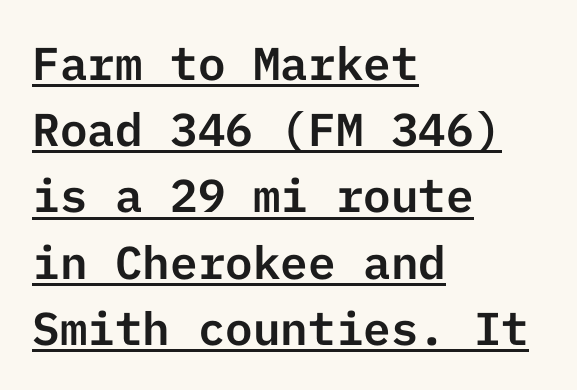
{"serif": "no", "italic": "no", "width": "normal", "stroke_contrast": "low", "x_height": "medium", "underline": "yes", "align": "left", "line_spacing": "normal", "line_spacing_ratio": 1.44, "letter_spacing": "normal", "letter_spacing_em": 0.0, "glyph_px": 46}
